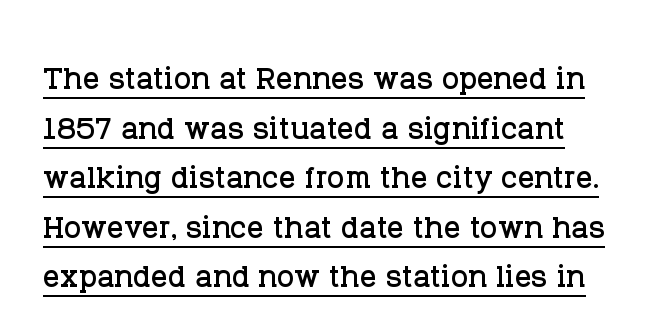
{"serif": "yes", "italic": "no", "width": "normal", "stroke_contrast": "low", "x_height": "large", "monospaced": "no", "underline": "yes", "align": "left", "line_spacing_ratio": 1.21, "letter_spacing": "normal", "letter_spacing_em": 0.0, "glyph_px": 41}
